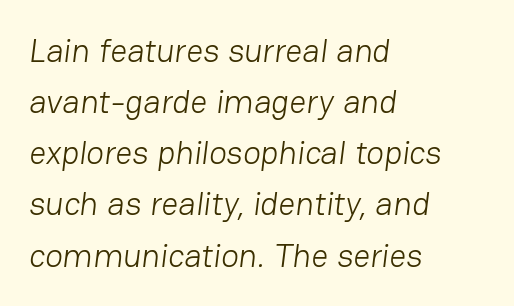
Q: Is the text bold? A: No.
Q: Is the typeface a serif or a sans-serif typeface? A: Sans-serif.
Q: Is the text underlined? A: No.
Q: How is the paragraph aligned? A: Left-aligned.
Q: Is the spacing between letters normal or unusually wide? A: Normal.
Q: Is the spacing between lines tight, normal or loose? A: Normal.
Q: Width (condensed, normal, or wide)? A: Normal.
Q: Stroke contrast? A: Low.
Q: x-height? A: Medium.
Q: Monospaced? A: No.
